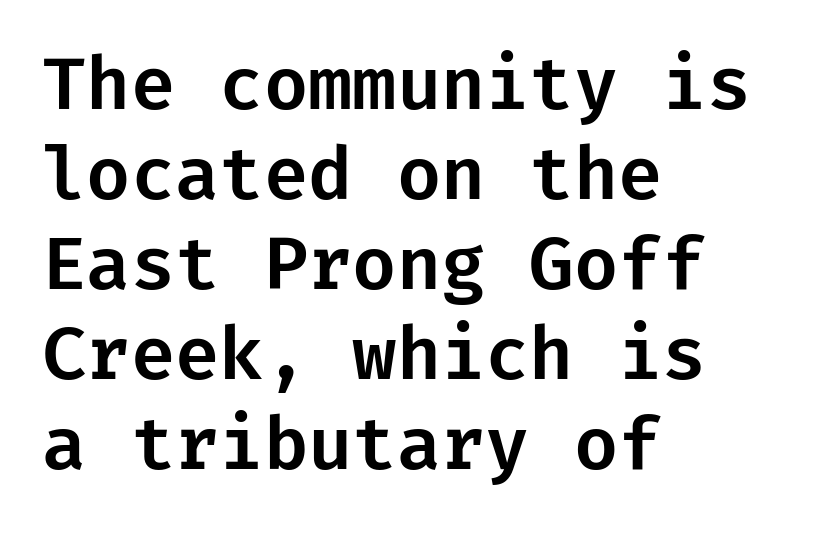
{"serif": "no", "italic": "no", "width": "normal", "stroke_contrast": "low", "x_height": "medium", "underline": "no", "align": "left", "line_spacing": "normal", "line_spacing_ratio": 1.25, "letter_spacing": "normal", "letter_spacing_em": 0.0, "glyph_px": 72}
